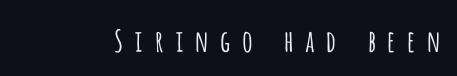
Each row of text sits above clean, open space. What kind of face is this? One without serifs — a sans. Each letter keeps its own natural width here, so spacing adapts to shape. Every character sits straight up, as roman type does. Short note: letters widely spaced. Nothing heavy about these letters — not bold at all.
